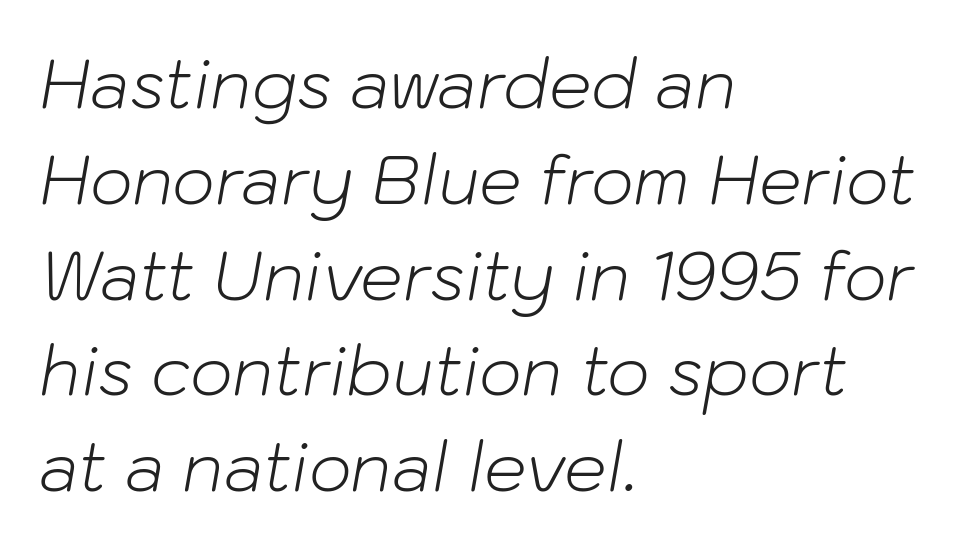
In terms of letterspacing, this is plain default setting. Students, observe: this is what conventionally led text looks like. Would a proofreader flag this as italicized? Yes. The passage shown is typed in a proportional face where columns would drift. Unbolded letterforms with no extra heft. A student would call this left alignment; a typographer would say flush left, rag right.
